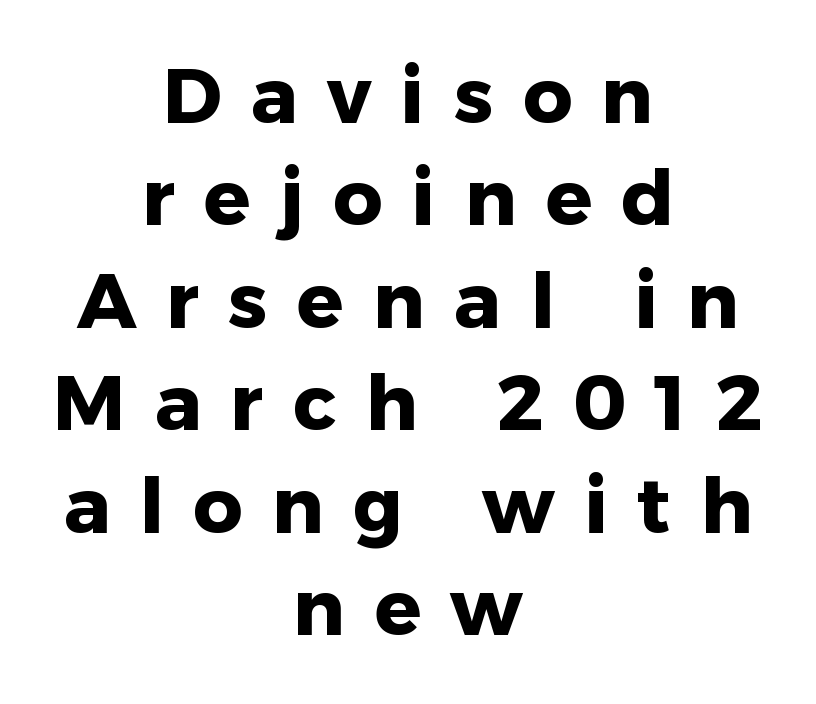
The image shows 77 px heavy sans-serif type, upright; set centered, normal line spacing (1.33x), unusually wide letter spacing (+0.38 em), not underlined; low stroke contrast and a medium x-height.
